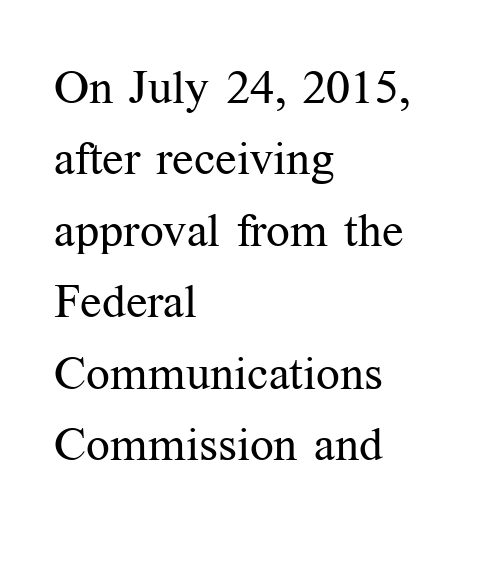
Q: Is the text bold? A: No.
Q: Is the text italic (slanted)? A: No, it is upright.
Q: Is the typeface a serif or a sans-serif typeface? A: Serif.
Q: Is the text underlined? A: No.
Q: How is the paragraph aligned? A: Left-aligned.
Q: Is the spacing between letters normal or unusually wide? A: Normal.
Q: Is the spacing between lines tight, normal or loose? A: Normal.
Q: Width (condensed, normal, or wide)? A: Normal.
Q: Stroke contrast? A: Medium.
Q: x-height? A: Medium.
Q: Monospaced? A: No.
